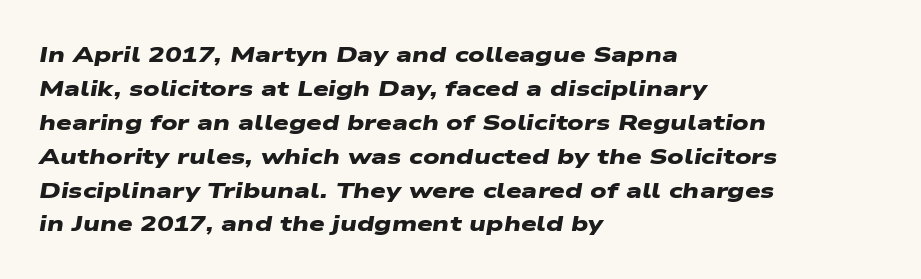
The baseline area is clear. This block has exactly the height ordinary leading produces. The rendering keeps characters at their native spacing. These lines stack with their left ends in a neat column. Students, this is bold: see how much ink each stroke carries.
